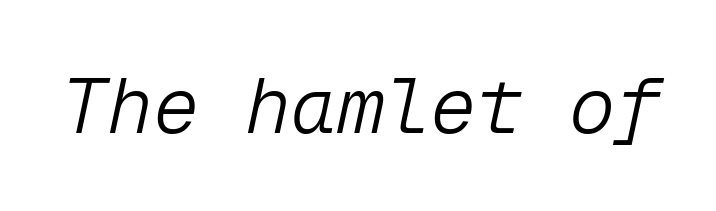
The image shows 77 px light type, italic (leaning right), monospaced; set normal letter spacing, not underlined; low stroke contrast and a medium x-height.
